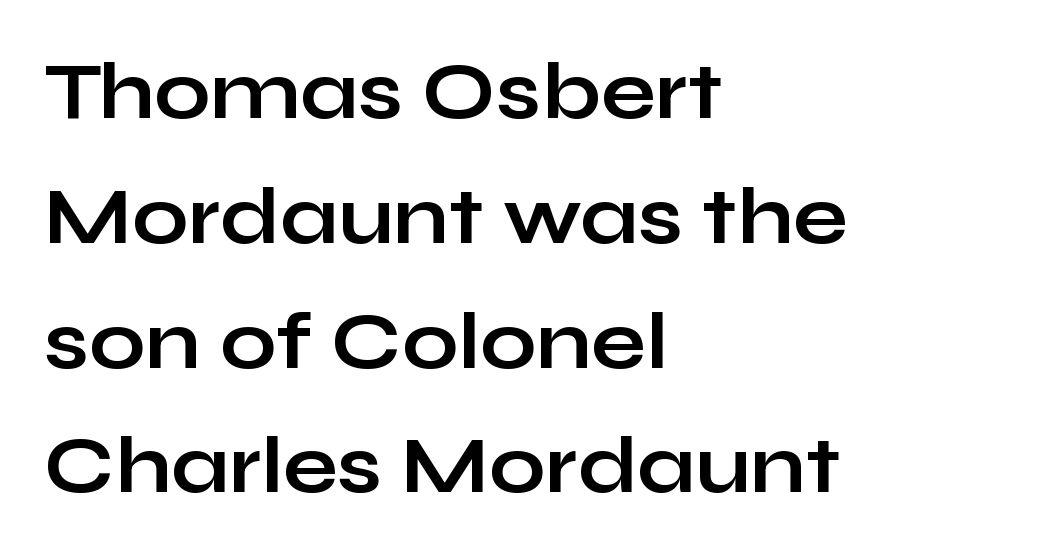
Students, observe: this is what conventionally led text looks like. Standard letterfit; no display-style spreading of the glyphs. Unlike a traditional serif, this face leaves its strokes unadorned. This rendering features lettering with no underline. A classic flush-left, rag-right setting is used for this passage. Is this a fixed-width face? No — the glyphs have proportional, varying widths.
